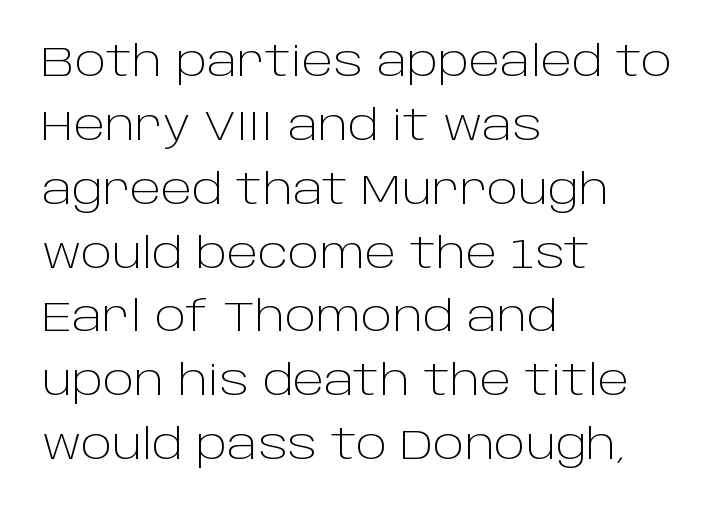
{"serif": "no", "italic": "no", "bold": "no", "weight": "light", "width": "normal", "stroke_contrast": "low", "x_height": "large", "monospaced": "no", "underline": "no", "align": "left", "line_spacing": "normal", "line_spacing_ratio": 1.52, "letter_spacing": "normal", "letter_spacing_em": 0.0, "glyph_px": 42}
